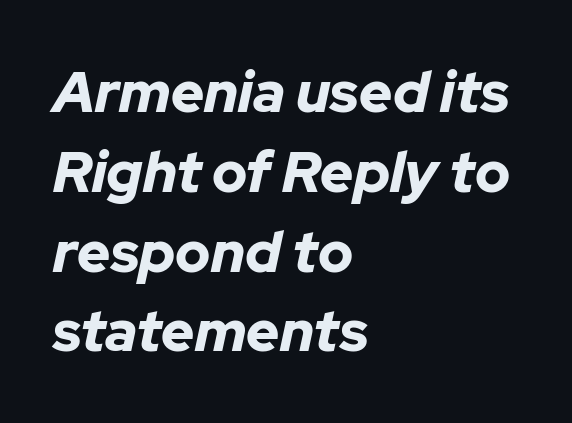
The image shows 57 px bold type, italic (leaning right); set left-aligned, normal line spacing (1.4x), normal letter spacing, not underlined; low stroke contrast and a medium x-height.
